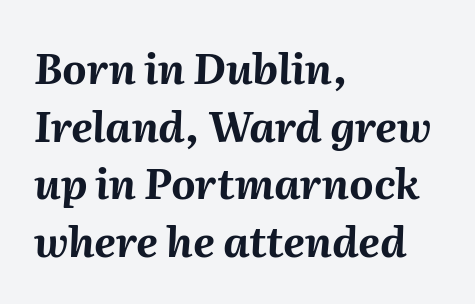
{"italic": "yes", "lean": "right", "slant_degrees": 2, "bold": "yes", "weight": "bold", "width": "normal", "stroke_contrast": "medium", "x_height": "medium", "monospaced": "no", "underline": "no", "align": "left", "line_spacing": "normal", "line_spacing_ratio": 1.37, "letter_spacing": "normal", "letter_spacing_em": 0.0, "glyph_px": 42}
